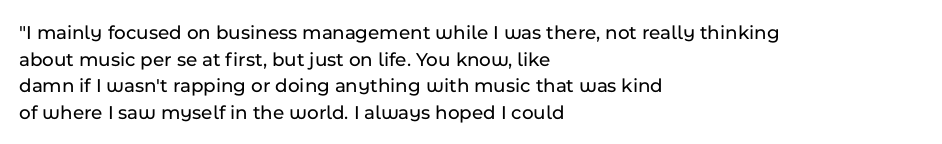
Which margin do the lines hug? The left one — the right edge is uneven. Do the letters lean? They stand straight. Students, note that the glyphs here touch the page at normal intervals. The block of text has a typical density, with ordinary space between rows. Unmarked baselines from the first word to the last.
